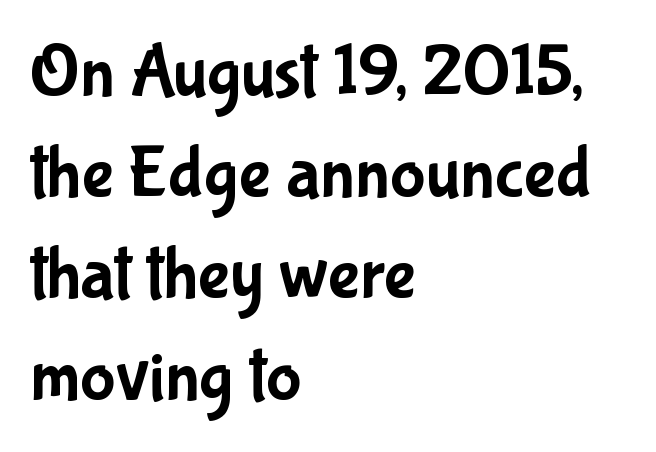
{"serif": "no", "italic": "no", "width": "condensed", "stroke_contrast": "low", "x_height": "medium", "monospaced": "no", "underline": "no", "align": "left", "line_spacing": "normal", "line_spacing_ratio": 1.35, "letter_spacing": "normal", "letter_spacing_em": 0.0, "glyph_px": 75}
